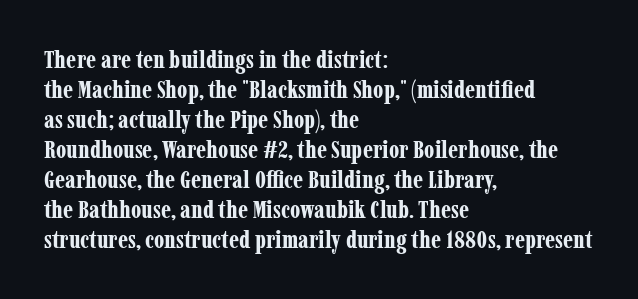
The image shows 25 px bold type, upright; set left-aligned, line spacing 1.2x, normal letter spacing, not underlined.
